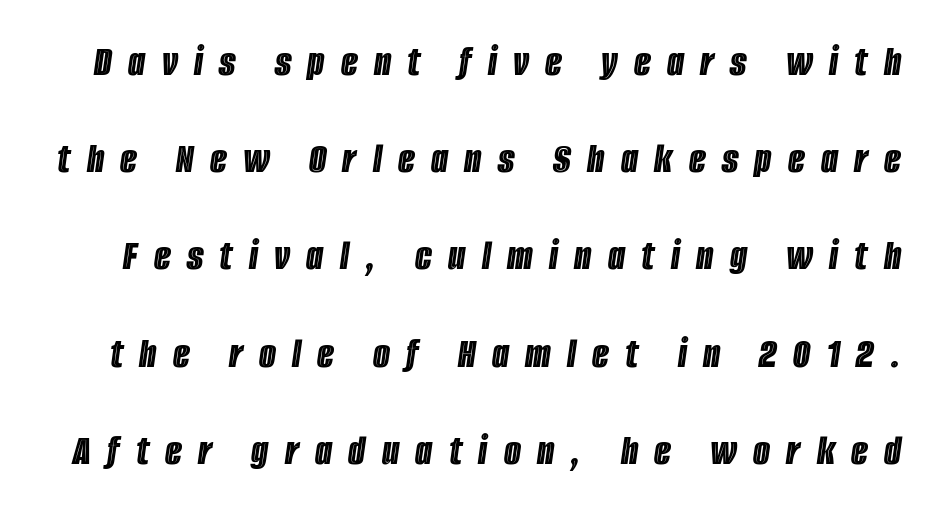
Whoever set this chose breathing room over compactness in the vertical rhythm. Characters are canted at an angle relative to the baseline's perpendicular. Do the characters align in a grid? No, the font is proportional. Decoration check: the copy has no underline. Spacing between characters has been opened up far beyond the box default.
